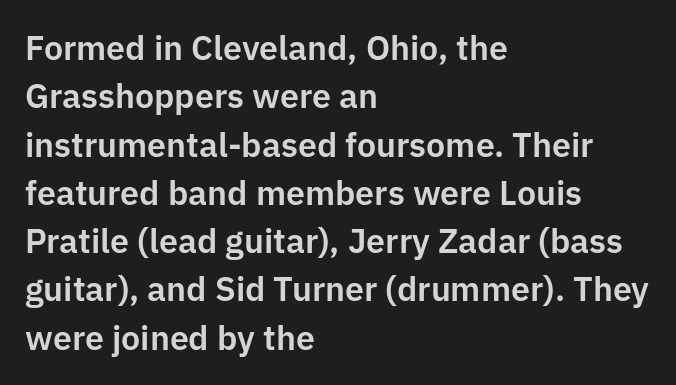
The image shows 34 px sans-serif type, upright; set left-aligned, normal line spacing (1.42x), normal letter spacing, not underlined; low stroke contrast and a medium x-height.
